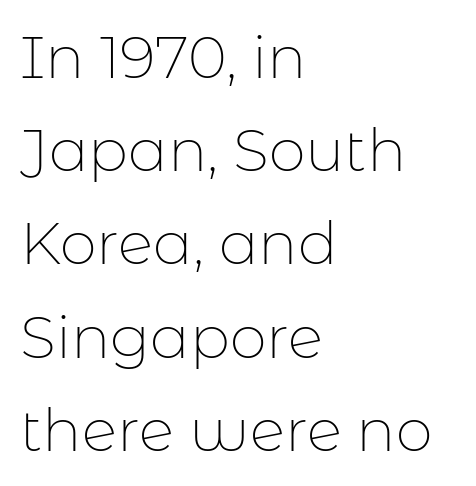
{"serif": "no", "italic": "no", "bold": "no", "weight": "thin", "width": "normal", "stroke_contrast": "low", "x_height": "medium", "monospaced": "no", "underline": "no", "align": "left", "line_spacing": "normal", "line_spacing_ratio": 1.58, "letter_spacing": "normal", "letter_spacing_em": 0.0, "glyph_px": 59}
